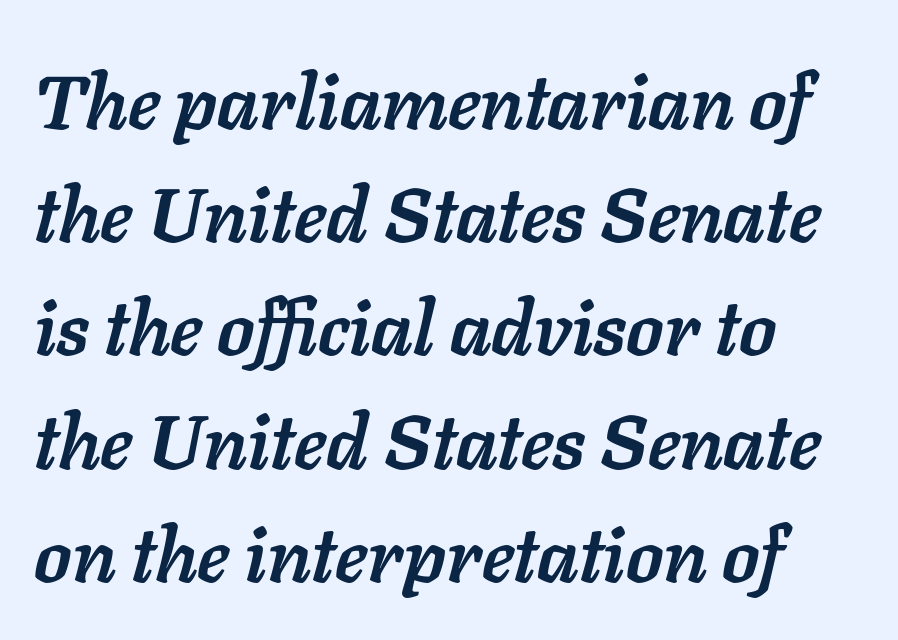
{"italic": "yes", "lean": "right", "slant_degrees": 11, "bold": "yes", "weight": "semibold", "width": "normal", "stroke_contrast": "low", "x_height": "medium", "monospaced": "no", "underline": "no", "align": "left", "line_spacing": "normal", "line_spacing_ratio": 1.49, "letter_spacing": "normal", "letter_spacing_em": 0.0, "glyph_px": 76}
